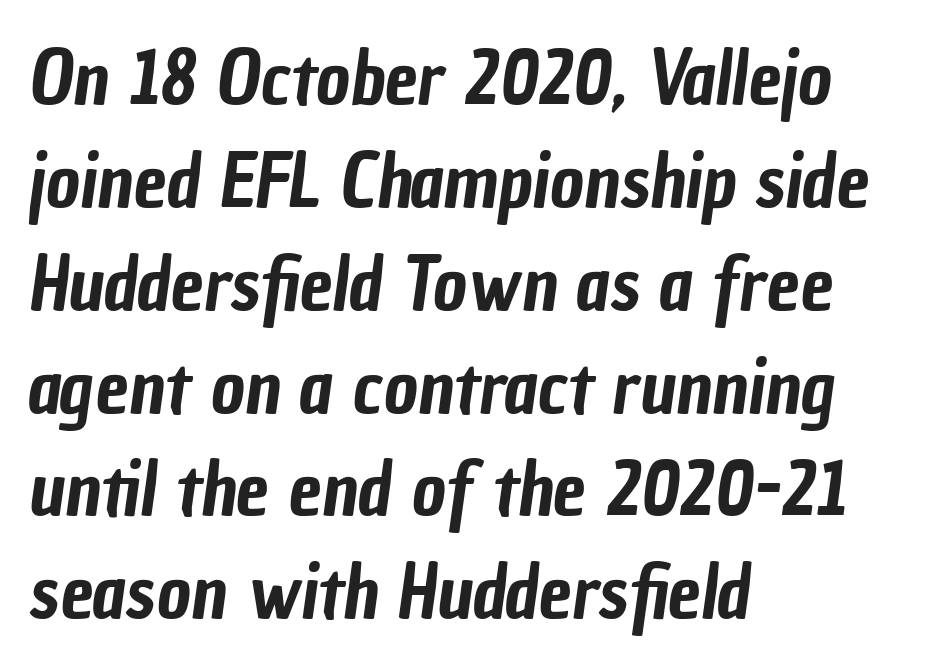
Q: Is the typeface a serif or a sans-serif typeface? A: Sans-serif.
Q: Is the text underlined? A: No.
Q: How is the paragraph aligned? A: Left-aligned.
Q: Is the spacing between letters normal or unusually wide? A: Normal.
Q: Is the spacing between lines tight, normal or loose? A: Normal.
Q: Width (condensed, normal, or wide)? A: Condensed.
Q: Stroke contrast? A: Low.
Q: x-height? A: Medium.
Q: Monospaced? A: No.
